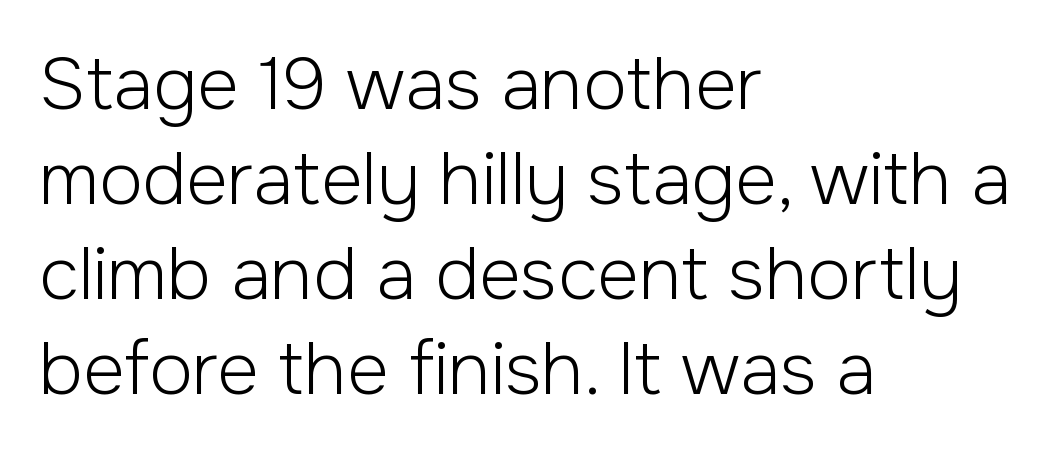
The image shows 72 px light sans-serif type, upright; set left-aligned, normal line spacing (1.32x), normal letter spacing, not underlined; low stroke contrast and a medium x-height.
